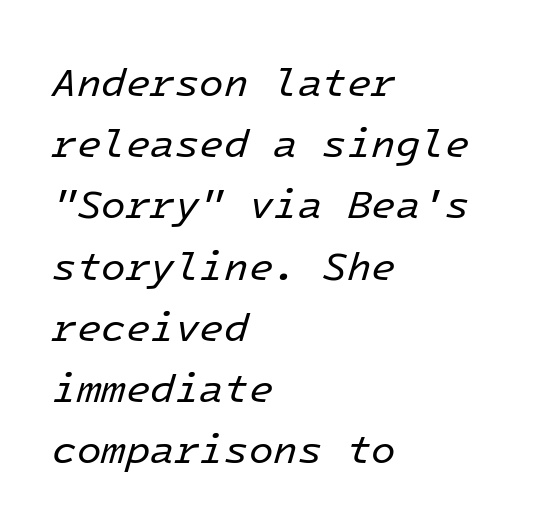
{"italic": "yes", "lean": "right", "slant_degrees": 16, "bold": "no", "weight": "regular", "width": "normal", "stroke_contrast": "low", "x_height": "medium", "monospaced": "yes", "underline": "no", "align": "left", "line_spacing": "normal", "line_spacing_ratio": 1.53, "letter_spacing": "normal", "letter_spacing_em": 0.0, "glyph_px": 40}
